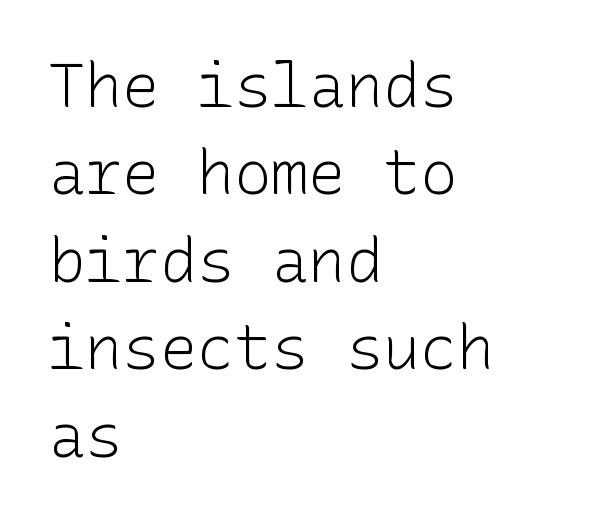
Beneath every word, the page is bare. Are there feet on the stems? There aren't — it's a sans. Regular leading. No italicization has been applied; the sample stays upright.
